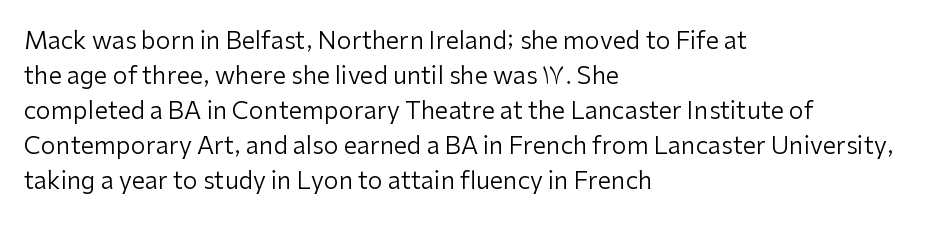
The image shows 24 px text type, upright; set left-aligned, normal line spacing (1.46x), normal letter spacing, not underlined.
